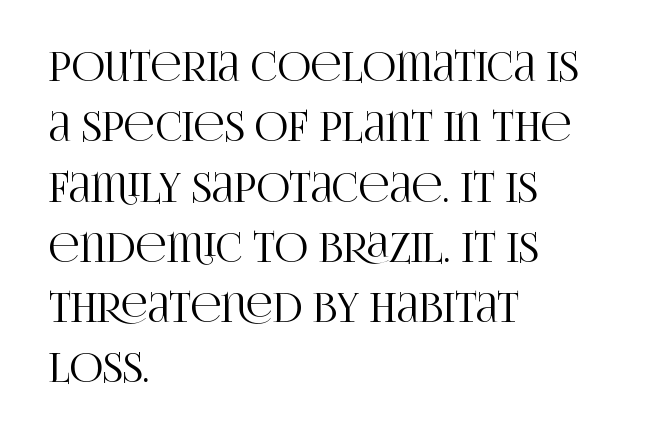
{"serif": "yes", "italic": "no", "width": "condensed", "stroke_contrast": "high", "x_height": "large", "monospaced": "no", "underline": "no", "align": "left", "line_spacing": "normal", "line_spacing_ratio": 1.47, "letter_spacing": "normal", "letter_spacing_em": 0.0, "glyph_px": 41}
